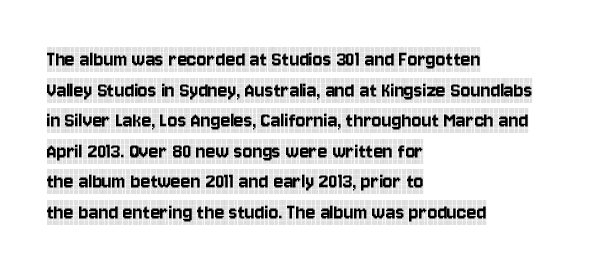
{"italic": "no", "underline": "no", "align": "left", "line_spacing": "normal", "line_spacing_ratio": 1.33, "letter_spacing": "normal", "letter_spacing_em": 0.0, "glyph_px": 23}
